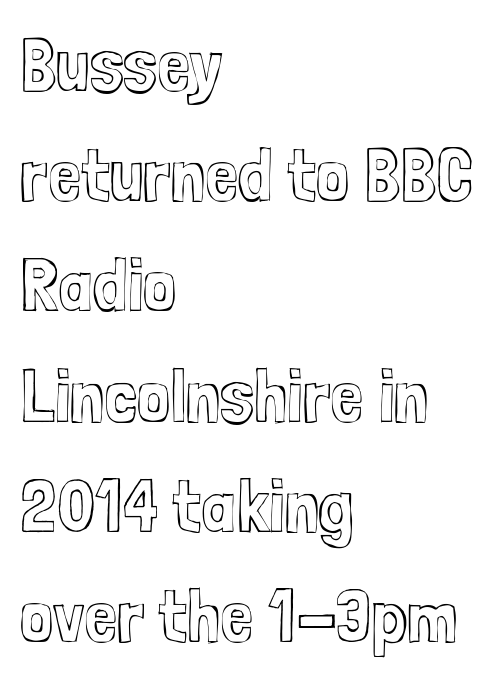
What's the leading like? Ordinary, nothing unusual. The passage shown is typed in a proportional face where columns would drift. Unlike italic type, these characters show no tilt at all. Each row of text sits above clean, open space.
